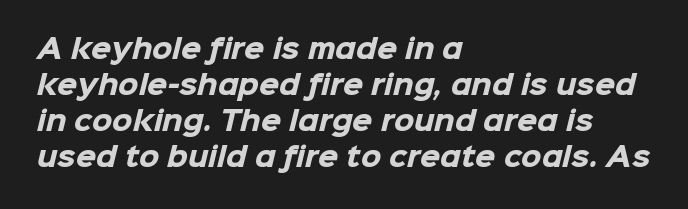
{"bold": "yes", "underline": "no", "align": "left", "line_spacing": "normal", "line_spacing_ratio": 1.38, "letter_spacing": "normal", "letter_spacing_em": 0.0, "glyph_px": 26}
